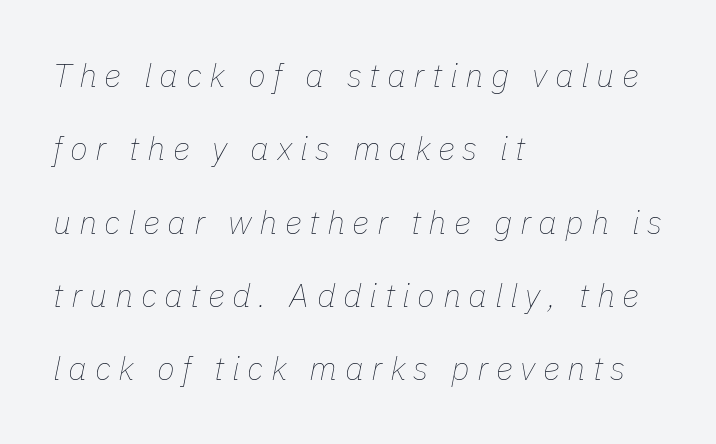
{"italic": "yes", "lean": "right", "slant_degrees": 11, "bold": "no", "weight": "thin", "width": "normal", "stroke_contrast": "low", "x_height": "medium", "monospaced": "no", "underline": "no", "align": "left", "line_spacing": "loose", "line_spacing_ratio": 2.22, "letter_spacing": "wide", "letter_spacing_em": 0.23, "glyph_px": 33}
